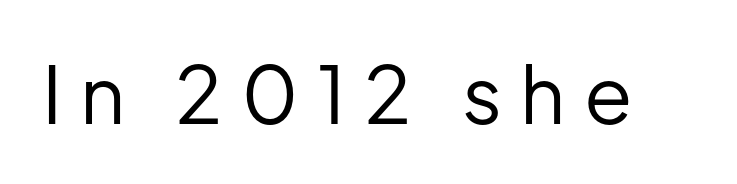
The image shows 79 px regular-weight sans-serif type, upright; set unusually wide letter spacing (+0.23 em), not underlined; low stroke contrast and a medium x-height.
